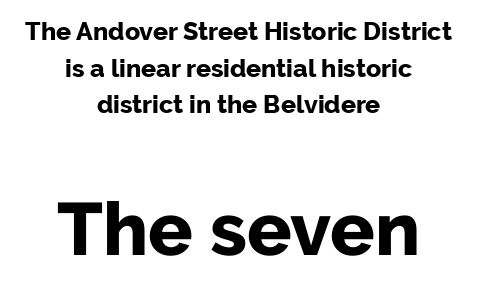
The image shows 74 px bold sans-serif type, upright; set centered, normal line spacing (1.47x), normal letter spacing, not underlined; the second (bottom) block is 2.96x larger; low stroke contrast and a medium x-height.
